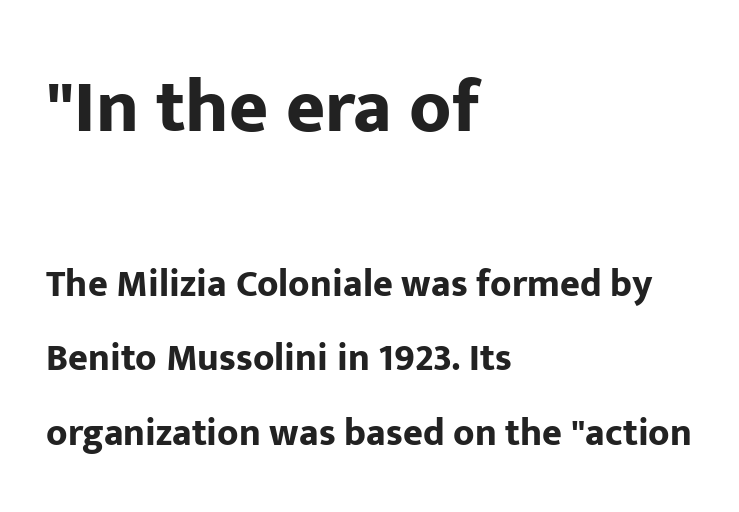
{"serif": "no", "italic": "no", "bold": "yes", "weight": "bold", "width": "normal", "stroke_contrast": "low", "x_height": "medium", "monospaced": "no", "underline": "no", "align": "left", "line_spacing": "loose", "line_spacing_ratio": 1.96, "letter_spacing": "normal", "letter_spacing_em": 0.0, "larger_block": "first", "size_ratio": 1.97, "glyph_px": 75}
